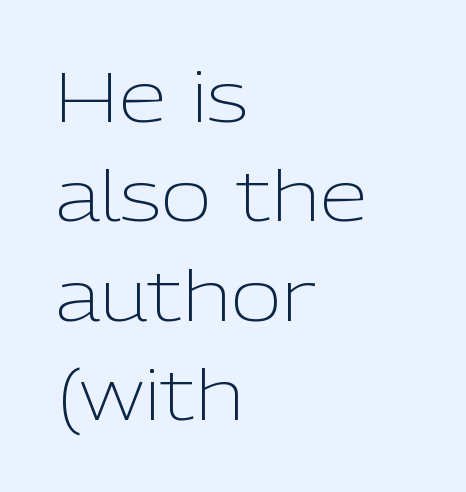
The image shows 69 px light sans-serif type, upright; set left-aligned, normal line spacing (1.44x), normal letter spacing, not underlined; low stroke contrast and a medium x-height.
